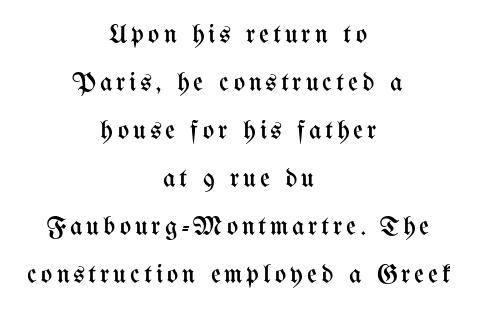
The image shows 27 px text type, upright; set centered, line spacing 1.78x, not underlined.
